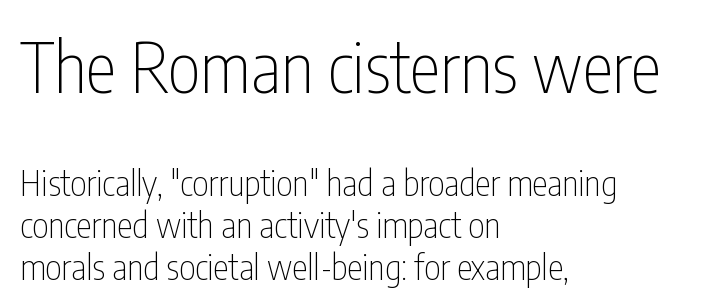
Q: Is the text bold? A: No.
Q: Is the text italic (slanted)? A: No, it is upright.
Q: Is the typeface a serif or a sans-serif typeface? A: Sans-serif.
Q: Is the text underlined? A: No.
Q: How is the paragraph aligned? A: Left-aligned.
Q: Is the spacing between letters normal or unusually wide? A: Normal.
Q: Which block of text is set in a larger size, the first (top) or the second (bottom)? A: The first (top) one.
Q: Width (condensed, normal, or wide)? A: Condensed.
Q: Stroke contrast? A: Low.
Q: x-height? A: Medium.
Q: Monospaced? A: No.
